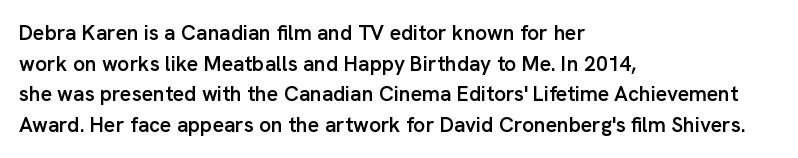
{"italic": "no", "bold": "semi", "underline": "no", "align": "left", "line_spacing": "normal", "line_spacing_ratio": 1.46, "letter_spacing": "normal", "letter_spacing_em": 0.0, "glyph_px": 21}
